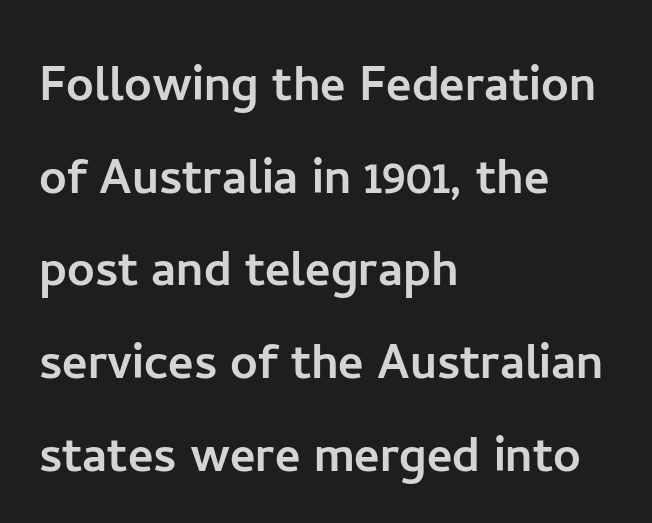
Q: Is the text italic (slanted)? A: No, it is upright.
Q: Is the typeface a serif or a sans-serif typeface? A: Sans-serif.
Q: Is the text underlined? A: No.
Q: How is the paragraph aligned? A: Left-aligned.
Q: Is the spacing between letters normal or unusually wide? A: Normal.
Q: Is the spacing between lines tight, normal or loose? A: Normal.
Q: Width (condensed, normal, or wide)? A: Normal.
Q: Stroke contrast? A: Low.
Q: x-height? A: Medium.
Q: Monospaced? A: No.
